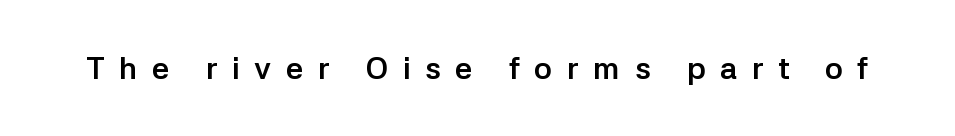
Underlining? Definitely not there. In terms of posture, this sample is upright. Nothing sits at the stroke ends, so this counts as sans-serif. Chunky letters — that's bold for sure.
